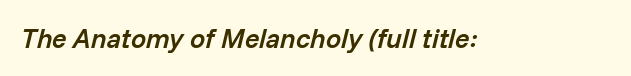
{"italic": "yes", "lean": "right", "slant_degrees": 14, "bold": "semi", "underline": "no", "letter_spacing": "normal", "letter_spacing_em": 0.0, "glyph_px": 27}
